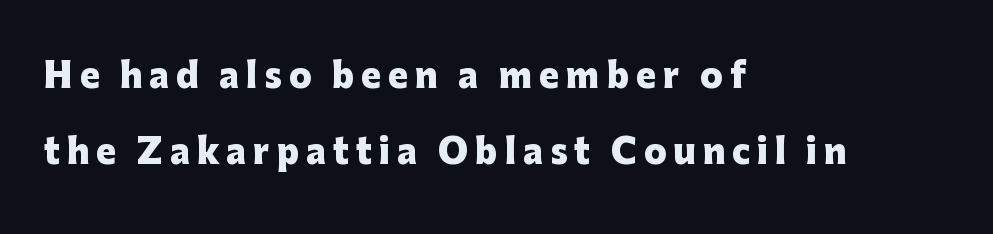
{"serif": "no", "italic": "no", "bold": "yes", "weight": "heavy", "width": "normal", "stroke_contrast": "low", "x_height": "medium", "monospaced": "no", "underline": "no", "align": "left", "line_spacing": "loose", "line_spacing_ratio": 2.29, "letter_spacing": "wide", "letter_spacing_em": 0.21, "glyph_px": 33}
